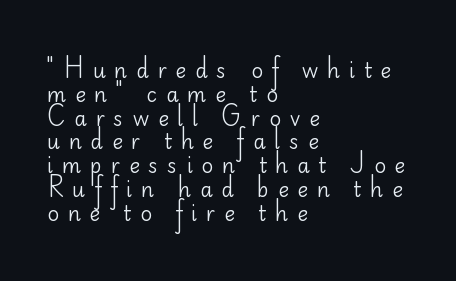
Layout note: lines flush left. Each word looks stretched out because of the extra space between its letters. The foot of each line stays bare and open. The typesetting does not lean heavy: it is not bold. You can tell it's not italic because the verticals are truly vertical.
